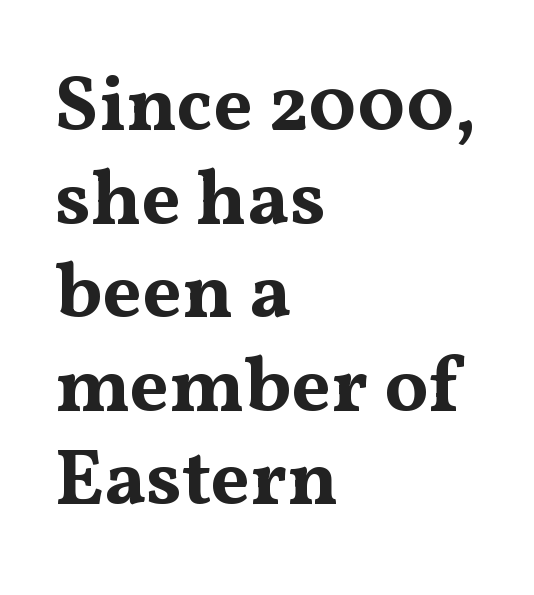
The image shows 78 px bold, wide serif type, upright; set left-aligned, line spacing 1.2x, normal letter spacing, not underlined; medium stroke contrast and a medium x-height.
